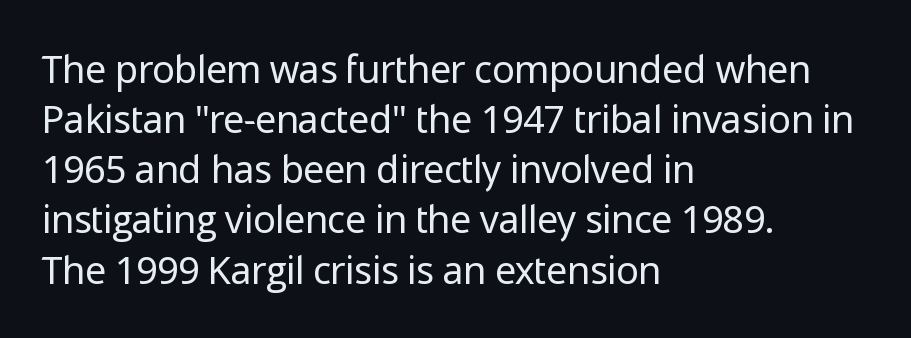
{"serif": "no", "italic": "no", "bold": "no", "weight": "regular", "width": "normal", "stroke_contrast": "low", "x_height": "medium", "monospaced": "no", "underline": "no", "align": "left", "line_spacing": "normal", "line_spacing_ratio": 1.32, "letter_spacing": "normal", "letter_spacing_em": 0.0, "glyph_px": 38}
